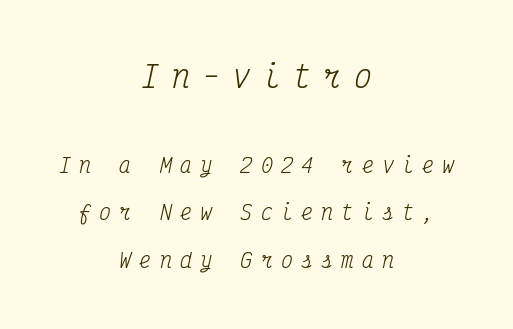
{"serif": "yes", "italic": "yes", "lean": "right", "slant_degrees": 12, "bold": "no", "weight": "regular", "width": "condensed", "stroke_contrast": "medium", "x_height": "medium", "monospaced": "yes", "underline": "no", "align": "center", "line_spacing": "loose", "line_spacing_ratio": 2.39, "letter_spacing": "wide", "letter_spacing_em": 0.41, "larger_block": "first", "size_ratio": 1.5, "glyph_px": 30}
